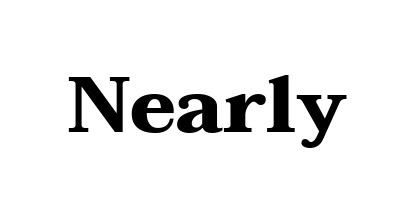
Unlike a clean sans, this face finishes its strokes with serifs. Do the characters align in a grid? No, the font is proportional. The letters sit at their default tracking, neither squeezed nor spread. The rendering uses a bold face; every stroke is thick and dark. Only glyphs here, with clear space below each row.
